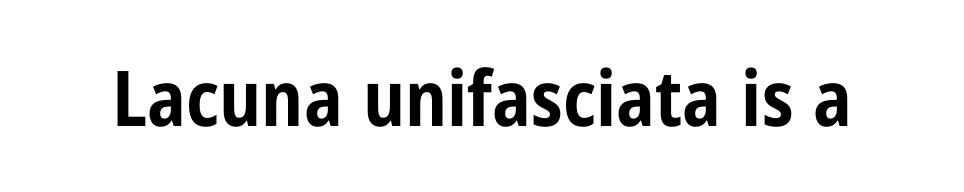
The characters look thick and weighty, a clear bold. Descenders hang freely into open space. Observe the absence of serifs on each vertical stroke in this sample. Compared with typical body copy, the letter spacing here is the same.
